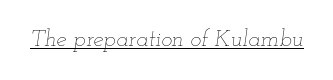
Q: Is the text bold? A: No.
Q: Is the text italic (slanted)? A: Yes, it leans right by about 12 degrees.
Q: Is the text underlined? A: Yes.
Q: Is the spacing between letters normal or unusually wide? A: Normal.
